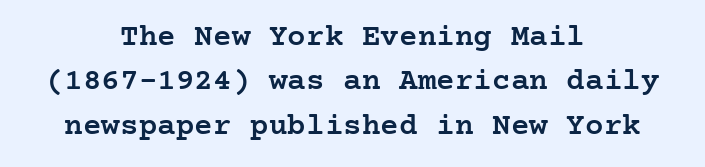
A roman cut, with each character standing at attention. Lines of text with bare space underneath. There is no visible air inserted between adjacent glyphs. Unlike a clean sans, this face finishes its strokes with serifs. Semibold letterforms, between regular and bold.
